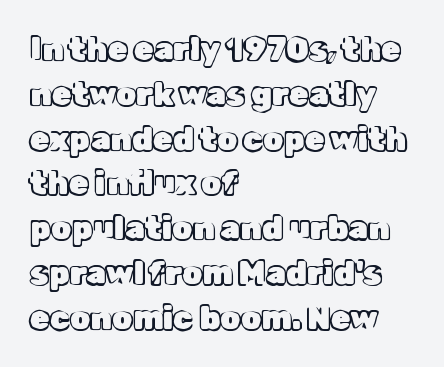
Q: Is the text italic (slanted)? A: No, it is upright.
Q: Is the text underlined? A: No.
Q: How is the paragraph aligned? A: Left-aligned.
Q: Is the spacing between letters normal or unusually wide? A: Normal.
Q: Is the spacing between lines tight, normal or loose? A: Normal.
Q: Width (condensed, normal, or wide)? A: Normal.
Q: x-height? A: Medium.
Q: Monospaced? A: No.
